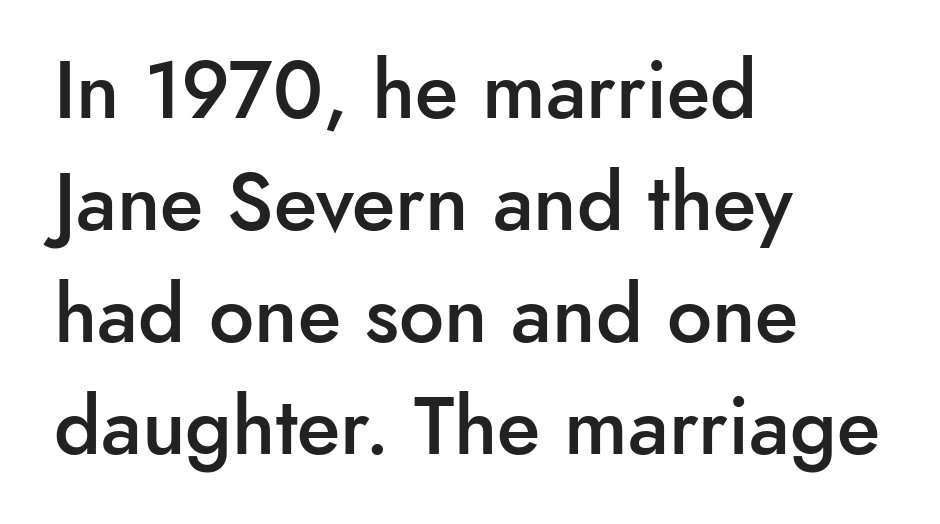
{"serif": "no", "italic": "no", "bold": "semi", "weight": "semibold", "width": "normal", "stroke_contrast": "low", "x_height": "small", "monospaced": "no", "underline": "no", "align": "left", "line_spacing": "normal", "line_spacing_ratio": 1.4, "letter_spacing": "normal", "letter_spacing_em": 0.0, "glyph_px": 80}
